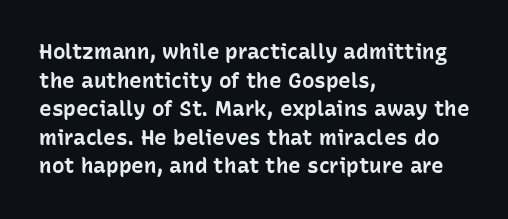
Q: Is the text bold? A: Yes.
Q: Is the text italic (slanted)? A: No, it is upright.
Q: Is the text underlined? A: No.
Q: How is the paragraph aligned? A: Left-aligned.
Q: Is the spacing between letters normal or unusually wide? A: Normal.
Q: Is the spacing between lines tight, normal or loose? A: Normal.
